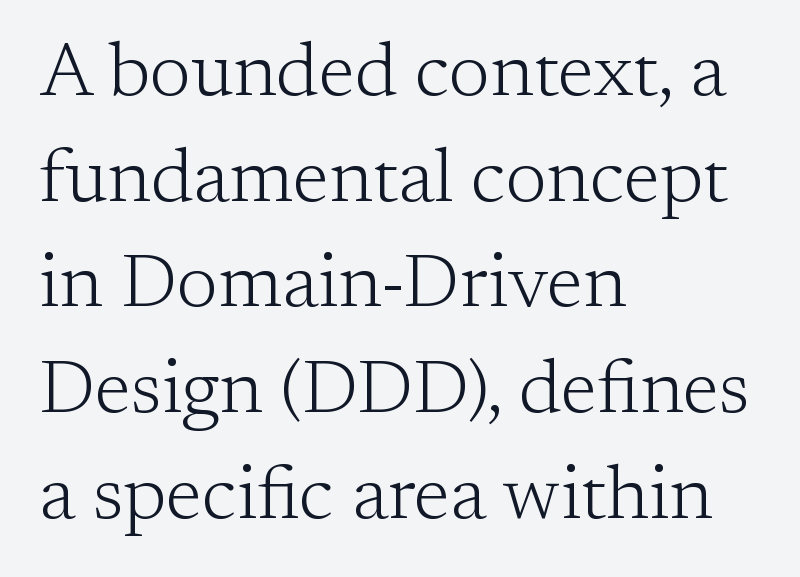
Q: Is the text bold? A: No.
Q: Is the text italic (slanted)? A: No, it is upright.
Q: Is the typeface a serif or a sans-serif typeface? A: Serif.
Q: Is the text underlined? A: No.
Q: How is the paragraph aligned? A: Left-aligned.
Q: Is the spacing between letters normal or unusually wide? A: Normal.
Q: Is the spacing between lines tight, normal or loose? A: Normal.
Q: Width (condensed, normal, or wide)? A: Normal.
Q: Stroke contrast? A: Low.
Q: x-height? A: Medium.
Q: Monospaced? A: No.
